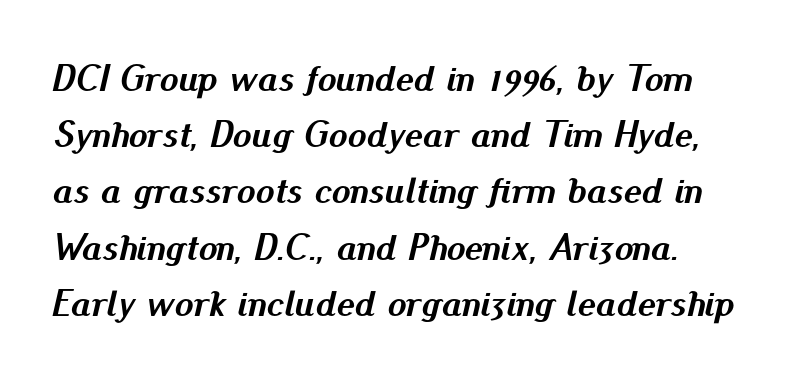
Nothing unusual about the tracking: characters are spaced as the font intends. Italic: yes, the glyphs are oblique. Here the designer chose a conventional face with non-uniform glyph widths. The rows are spaced the way most documents space them.
